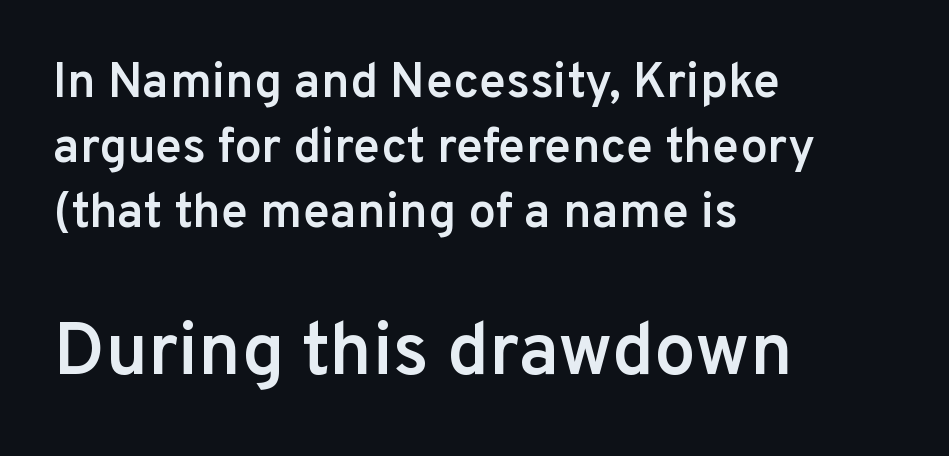
{"serif": "no", "italic": "no", "bold": "semi", "weight": "semibold", "width": "normal", "stroke_contrast": "low", "x_height": "medium", "monospaced": "no", "underline": "no", "align": "left", "line_spacing": "normal", "line_spacing_ratio": 1.33, "letter_spacing": "normal", "letter_spacing_em": 0.0, "larger_block": "second", "size_ratio": 1.51, "glyph_px": 74}
